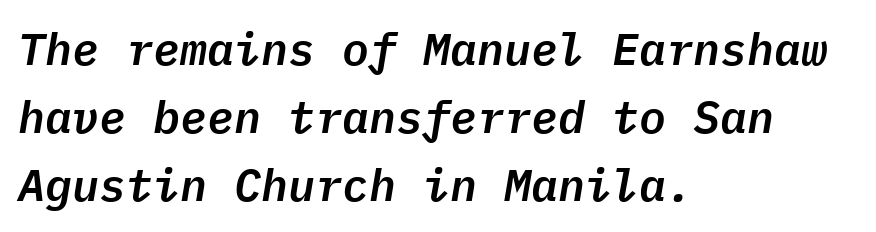
{"italic": "yes", "lean": "right", "slant_degrees": 9, "width": "normal", "stroke_contrast": "low", "x_height": "medium", "monospaced": "yes", "underline": "no", "align": "left", "line_spacing": "normal", "line_spacing_ratio": 1.51, "letter_spacing": "normal", "letter_spacing_em": 0.0, "glyph_px": 45}
